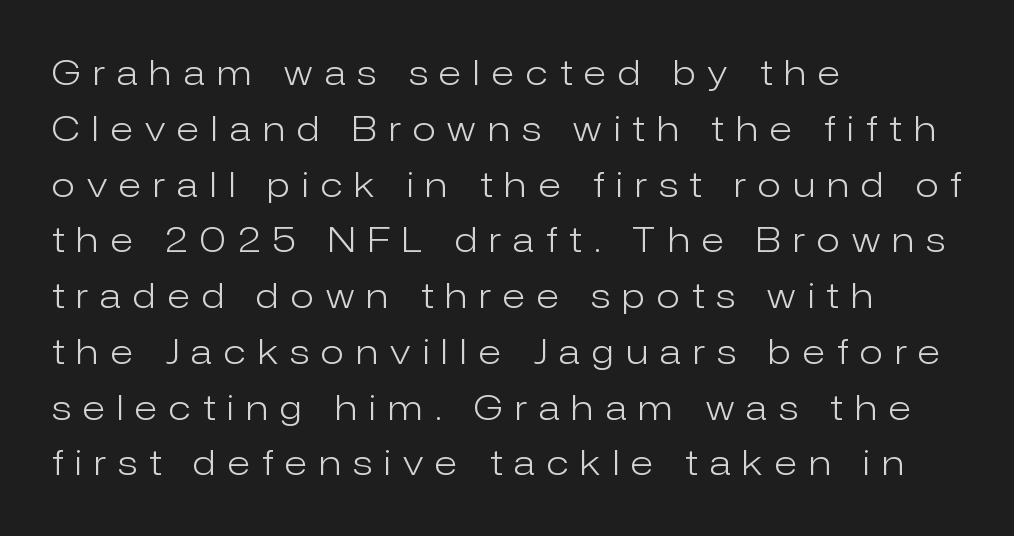
{"serif": "no", "italic": "no", "bold": "no", "weight": "light", "width": "normal", "stroke_contrast": "low", "x_height": "medium", "monospaced": "no", "underline": "no", "align": "left", "line_spacing": "normal", "line_spacing_ratio": 1.64, "letter_spacing": "wide", "letter_spacing_em": 0.36, "glyph_px": 34}
